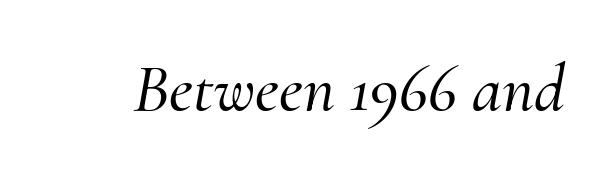
The letters carry serifs — small finishing strokes at the ends of their stems. The passage shown is typed in a proportional face where columns would drift. Caption: standard tracking, unaltered. Emphasis-style slanted type is in use. The foot of each line stays bare and open.
